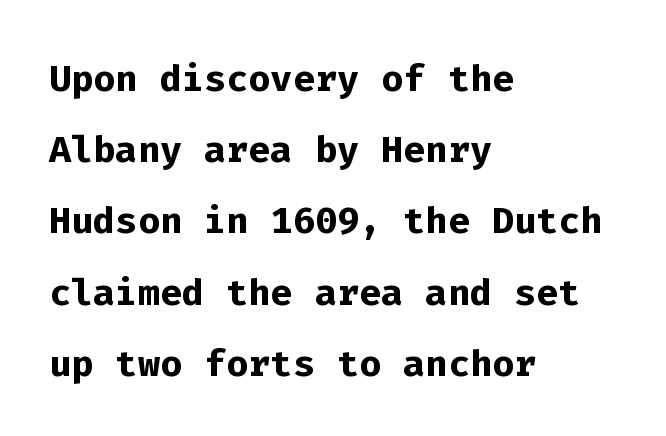
{"serif": "no", "italic": "no", "bold": "yes", "weight": "semibold", "width": "normal", "stroke_contrast": "low", "x_height": "medium", "monospaced": "yes", "underline": "no", "align": "left", "line_spacing": "normal", "line_spacing_ratio": 1.37, "letter_spacing": "normal", "letter_spacing_em": 0.0, "glyph_px": 52}
